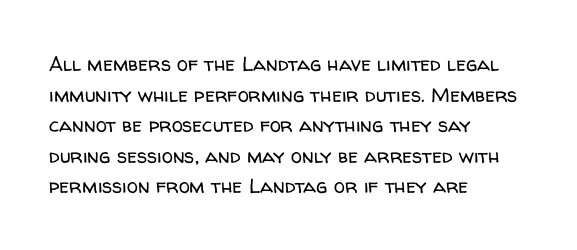
Q: Is the text bold? A: No.
Q: Is the text italic (slanted)? A: No, it is upright.
Q: Is the text underlined? A: No.
Q: How is the paragraph aligned? A: Left-aligned.
Q: Is the spacing between letters normal or unusually wide? A: Normal.
Q: Is the spacing between lines tight, normal or loose? A: Normal.
